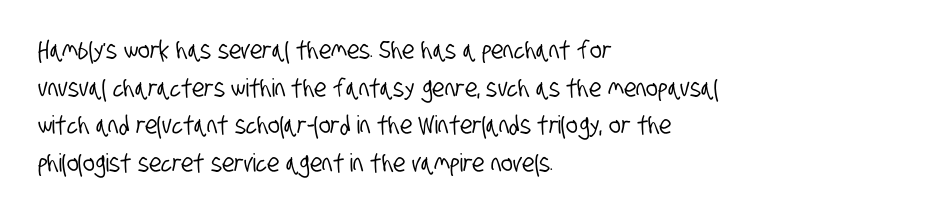
The image shows 25 px text type; set left-aligned, normal line spacing (1.51x), normal letter spacing, not underlined.
